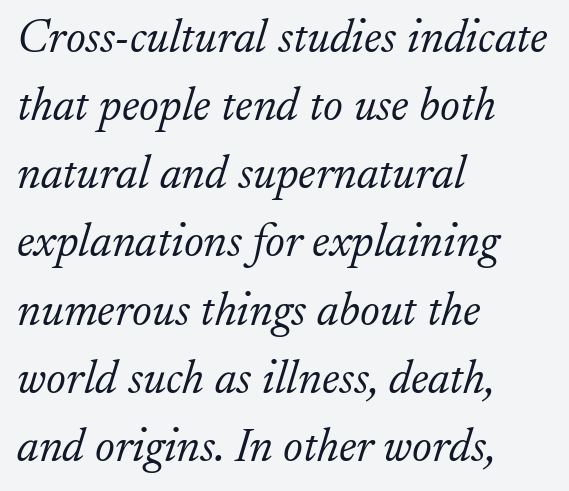
{"serif": "yes", "italic": "yes", "lean": "right", "slant_degrees": 17, "bold": "no", "weight": "light", "width": "normal", "stroke_contrast": "low", "x_height": "small", "monospaced": "no", "underline": "no", "align": "left", "line_spacing": "normal", "line_spacing_ratio": 1.45, "letter_spacing": "normal", "letter_spacing_em": 0.0, "glyph_px": 47}
